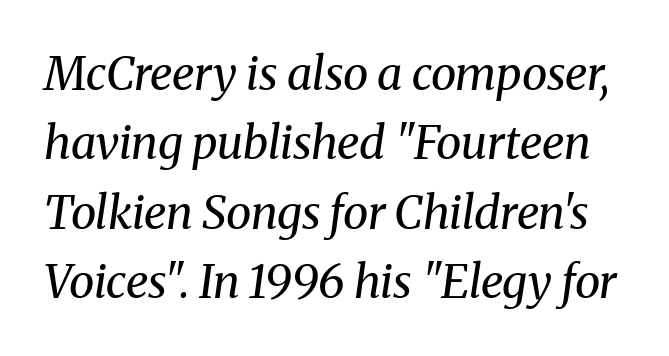
The image shows 46 px regular-weight serif type, italic (leaning right); set normal line spacing (1.51x), normal letter spacing, not underlined; medium stroke contrast and a medium x-height.
